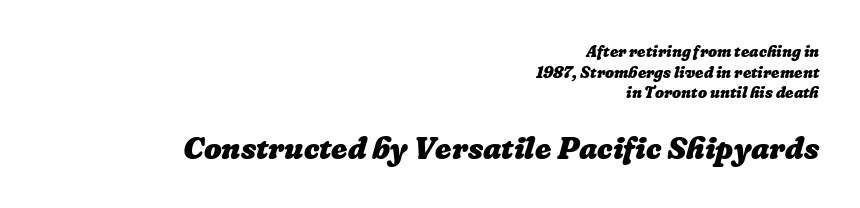
{"bold": "yes", "weight": "heavy", "width": "normal", "stroke_contrast": "low", "x_height": "medium", "monospaced": "no", "underline": "no", "align": "right", "line_spacing": "normal", "line_spacing_ratio": 1.29, "letter_spacing": "normal", "letter_spacing_em": 0.0, "larger_block": "second", "size_ratio": 1.94, "glyph_px": 31}
